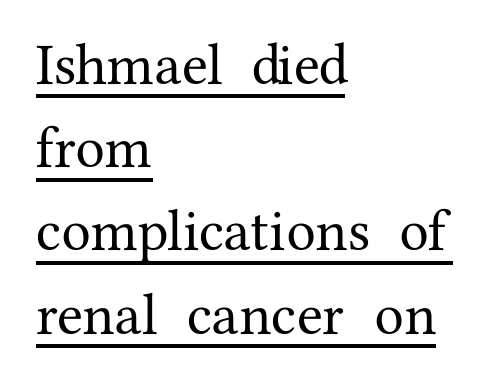
{"serif": "yes", "italic": "no", "width": "normal", "stroke_contrast": "medium", "x_height": "medium", "monospaced": "no", "underline": "yes", "align": "left", "line_spacing": "normal", "line_spacing_ratio": 1.41, "letter_spacing": "normal", "letter_spacing_em": 0.0, "glyph_px": 59}
